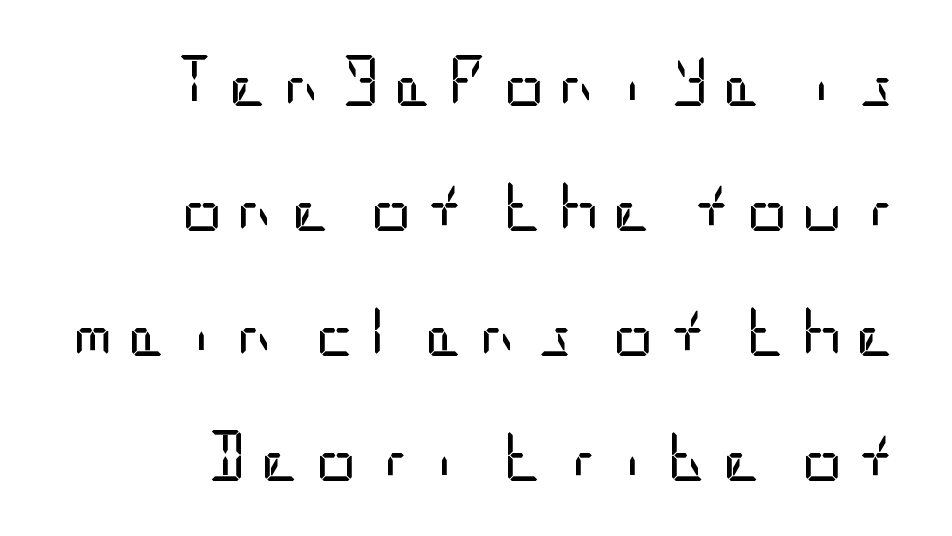
{"serif": "no", "italic": "no", "bold": "no", "weight": "regular", "width": "condensed", "stroke_contrast": "low", "x_height": "large", "underline": "no", "align": "right", "line_spacing": "loose", "line_spacing_ratio": 2.45, "letter_spacing": "wide", "letter_spacing_em": 0.26, "glyph_px": 51}
